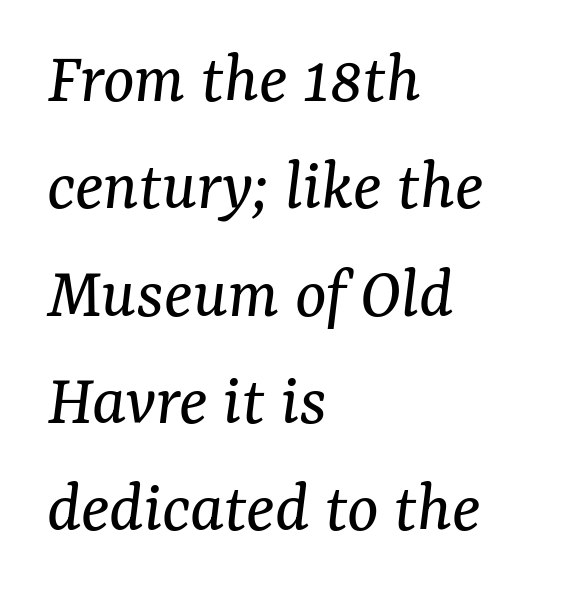
Q: Is the text bold? A: No.
Q: Is the text italic (slanted)? A: Yes, it leans right by about 7 degrees.
Q: Is the typeface a serif or a sans-serif typeface? A: Serif.
Q: Is the text underlined? A: No.
Q: How is the paragraph aligned? A: Left-aligned.
Q: Is the spacing between letters normal or unusually wide? A: Normal.
Q: Is the spacing between lines tight, normal or loose? A: Normal.
Q: Width (condensed, normal, or wide)? A: Normal.
Q: Stroke contrast? A: Medium.
Q: x-height? A: Medium.
Q: Monospaced? A: No.
